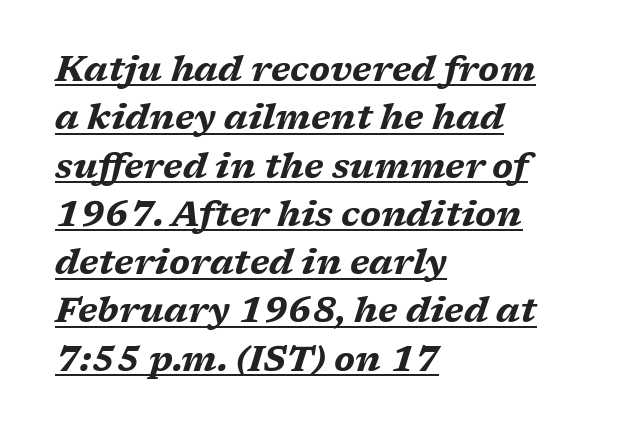
Q: Is the text bold? A: Yes.
Q: Is the text italic (slanted)? A: Yes, it leans right by about 17 degrees.
Q: Is the text underlined? A: Yes.
Q: How is the paragraph aligned? A: Left-aligned.
Q: Is the spacing between letters normal or unusually wide? A: Normal.
Q: Is the spacing between lines tight, normal or loose? A: Normal.
Q: Width (condensed, normal, or wide)? A: Wide.
Q: Stroke contrast? A: Medium.
Q: x-height? A: Medium.
Q: Monospaced? A: No.
